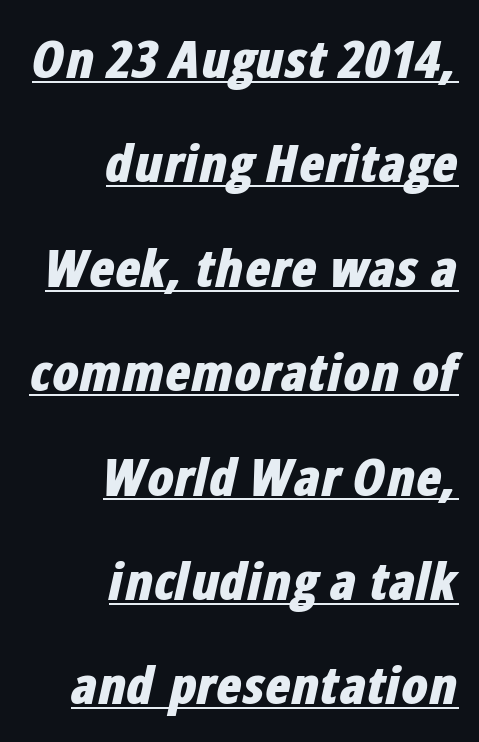
The glyphs are accompanied by a horizontal stroke just below them. The letters are bold, with thick, heavy strokes. The rendering applies a slant to the glyphs. The letters advance in unequal steps, a hallmark of proportional type. How would I describe the line gaps? Wide and relaxed. Honestly, the letter spacing is just normal — you wouldn't notice it.
